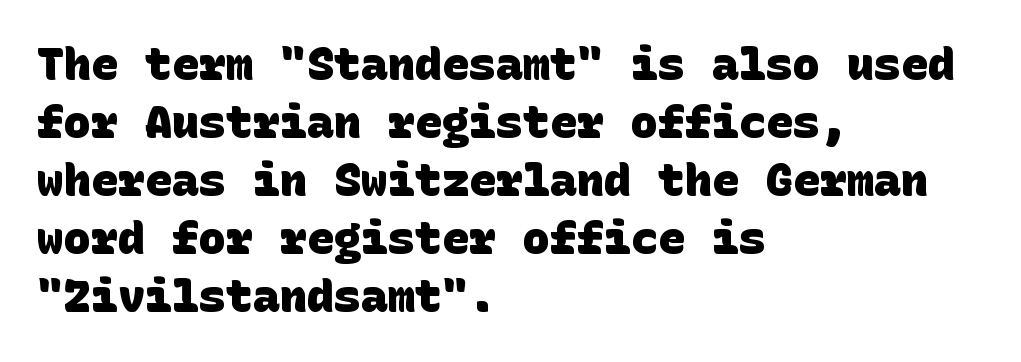
The image shows 45 px heavy sans-serif type; set left-aligned, normal line spacing (1.29x), normal letter spacing, not underlined; low stroke contrast and a large x-height.
